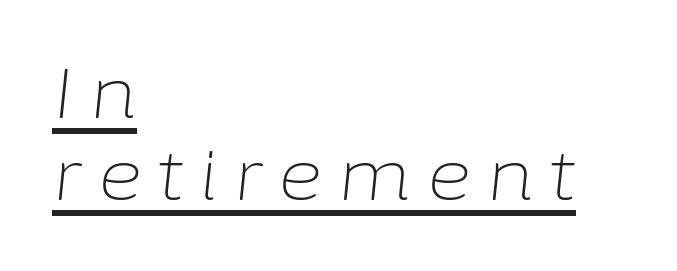
{"italic": "yes", "lean": "right", "slant_degrees": 6, "bold": "no", "weight": "light", "width": "normal", "stroke_contrast": "low", "x_height": "medium", "monospaced": "no", "underline": "yes", "align": "left", "line_spacing_ratio": 1.19, "letter_spacing": "wide", "letter_spacing_em": 0.21, "glyph_px": 69}
